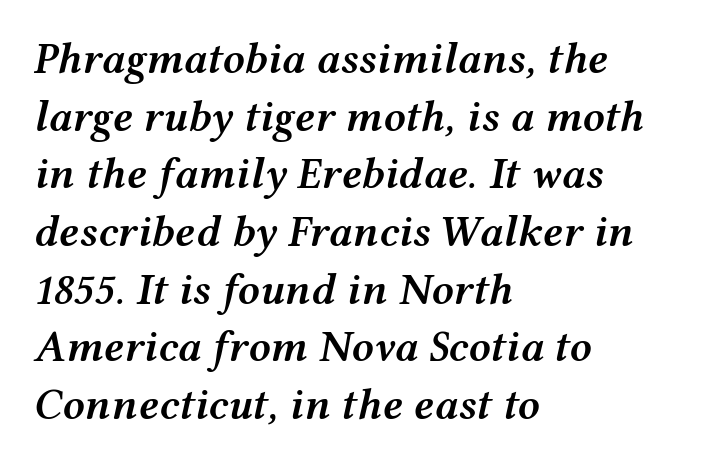
Is the type slanted? Yes — the strokes lean at a clear angle. These lines stack with their left ends in a neat column. Is the letter spacing exaggerated? No — it looks like the ordinary default. Is this a fixed-width face? No — the glyphs have proportional, varying widths.
